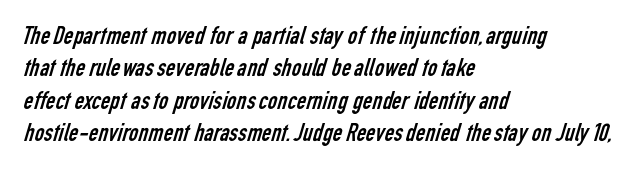
Q: Is the text bold? A: No.
Q: Is the text underlined? A: No.
Q: How is the paragraph aligned? A: Left-aligned.
Q: Is the spacing between letters normal or unusually wide? A: Normal.
Q: Is the spacing between lines tight, normal or loose? A: Normal.
